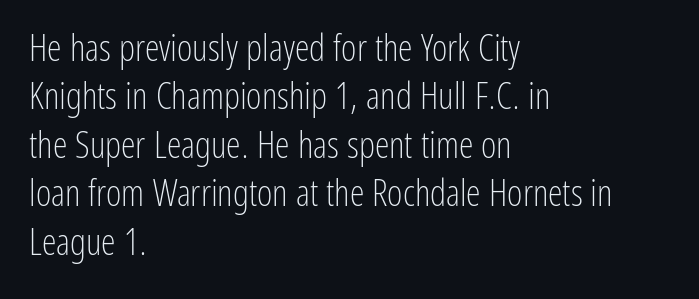
{"serif": "no", "italic": "no", "bold": "no", "weight": "light", "width": "condensed", "stroke_contrast": "low", "x_height": "medium", "monospaced": "no", "underline": "no", "align": "left", "line_spacing": "normal", "line_spacing_ratio": 1.31, "letter_spacing": "normal", "letter_spacing_em": 0.0, "glyph_px": 37}
